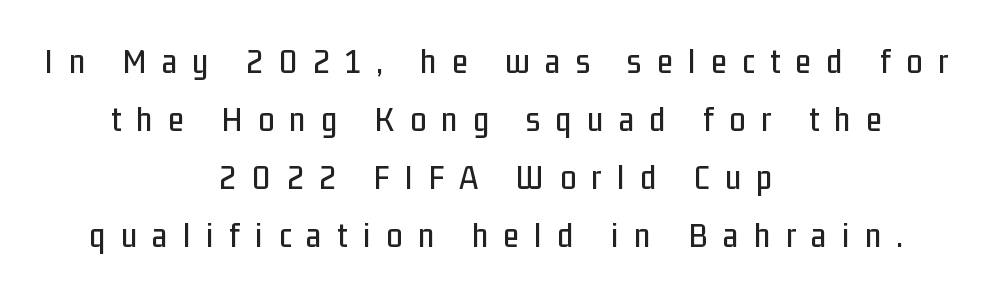
The image shows 36 px condensed sans-serif type, upright; set centered, normal line spacing (1.61x), unusually wide letter spacing (+0.43 em), not underlined; low stroke contrast and a medium x-height.
